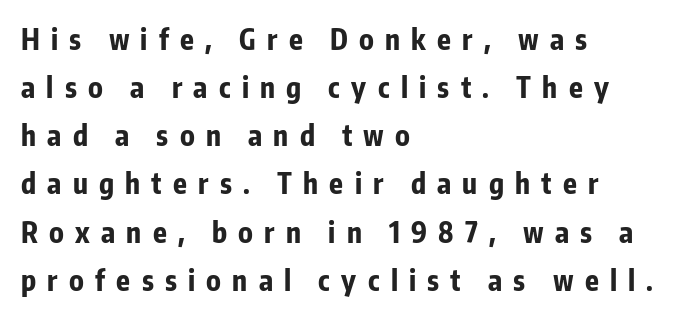
These lines are rendered in a variable-pitch font. In terms of letterspacing, this is a distinctly airy, spread setting. A student would call this left alignment; a typographer would say flush left, rag right. Letters rest on an invisible, unmarked baseline. If you drew a line through each stem, it would be perfectly vertical. Chunky letters — that's bold for sure.
